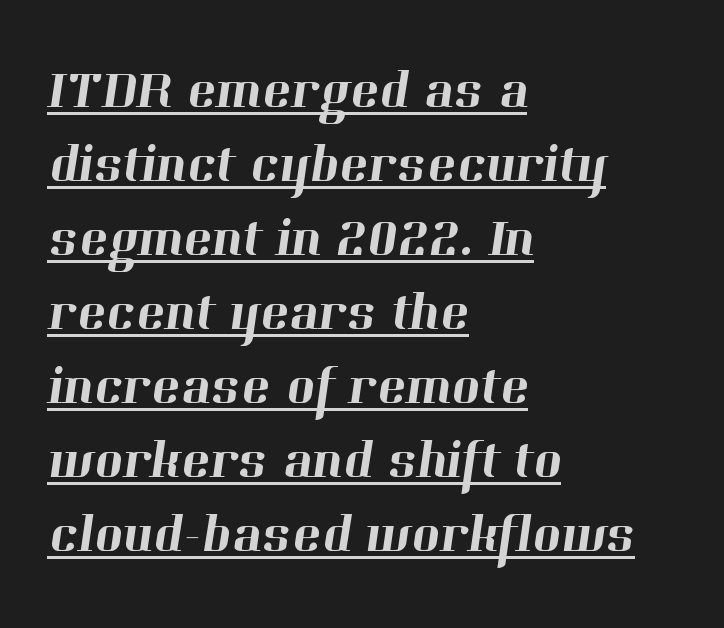
Short note: letters normally spaced. Honestly, the underline is the first thing you notice here. Typographically, this falls in the serif category. A normal amount of white space separates one row of letters from the next. A typesetter would call this proportional, since set widths differ per character. A student would call this left alignment; a typographer would say flush left, rag right.
